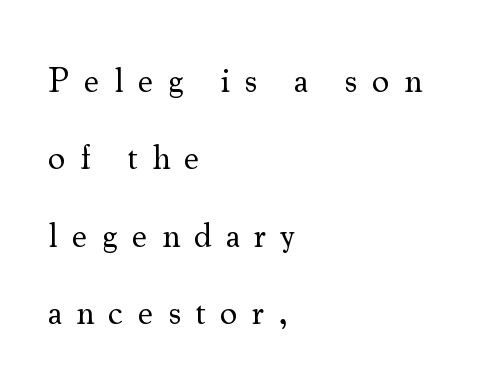
The image shows 35 px regular-weight serif type, upright; set left-aligned, loose line spacing (2.21x), unusually wide letter spacing (+0.4 em), not underlined; medium stroke contrast and a small x-height.
